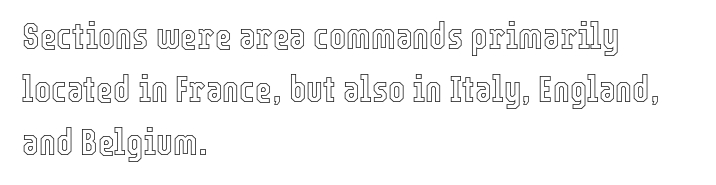
Q: Is the text italic (slanted)? A: No, it is upright.
Q: Is the text underlined? A: No.
Q: How is the paragraph aligned? A: Left-aligned.
Q: Is the spacing between letters normal or unusually wide? A: Normal.
Q: Is the spacing between lines tight, normal or loose? A: Normal.
Q: Width (condensed, normal, or wide)? A: Condensed.
Q: x-height? A: Medium.
Q: Monospaced? A: No.
